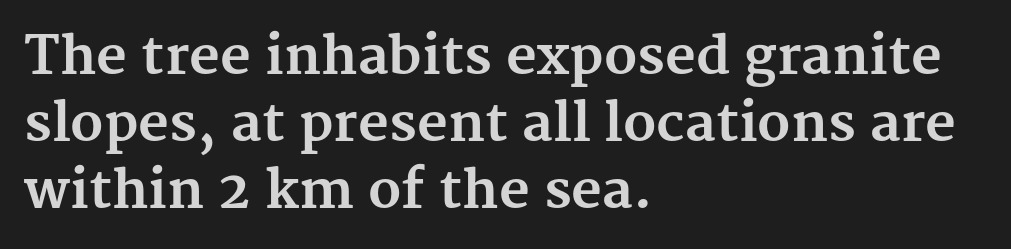
The image shows 53 px bold serif type, upright; set left-aligned, normal line spacing (1.26x), normal letter spacing, not underlined; medium stroke contrast and a medium x-height.
